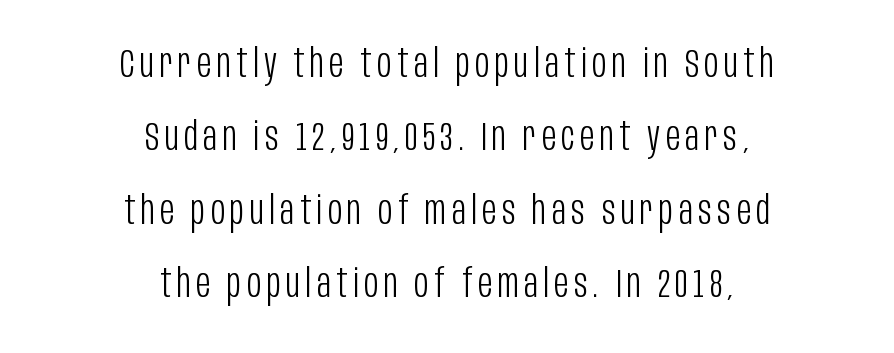
The image shows 39 px light, condensed sans-serif type, upright; set centered, line spacing 1.88x, not underlined; low stroke contrast and a large x-height.
